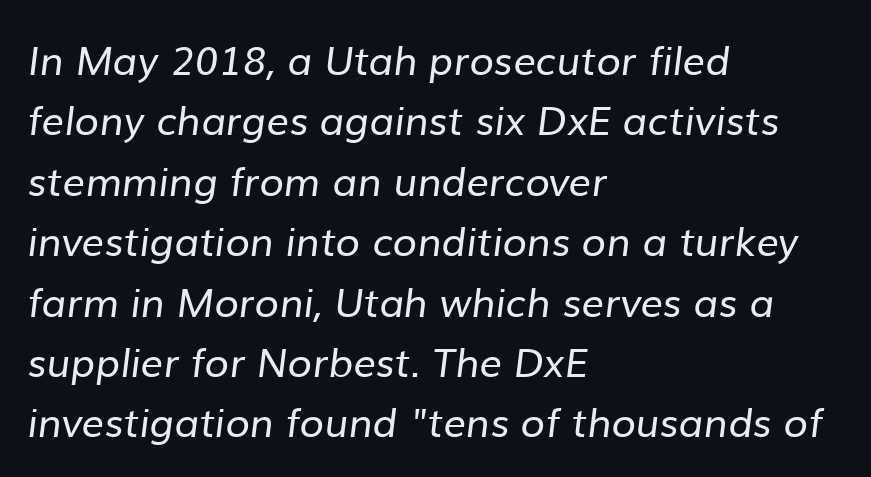
The image shows 40 px regular-weight sans-serif type; set left-aligned, normal line spacing (1.51x), normal letter spacing, not underlined; low stroke contrast and a medium x-height.
